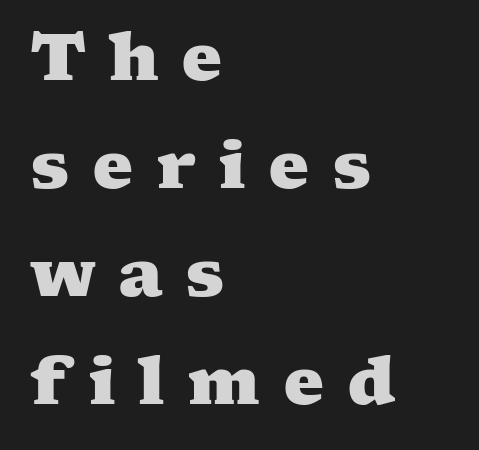
The image shows 65 px heavy, wide serif type; set left-aligned, normal line spacing (1.66x), unusually wide letter spacing (+0.34 em), not underlined; medium stroke contrast and a medium x-height.
